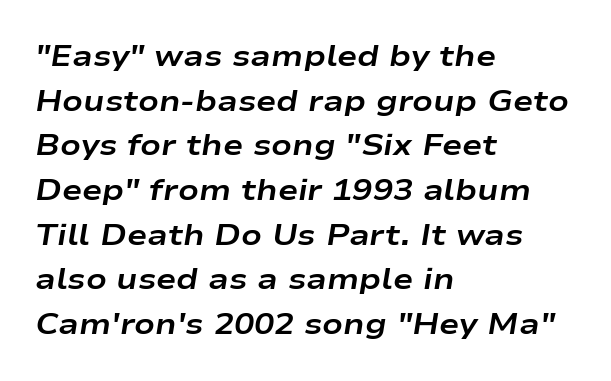
Q: Is the text bold? A: Yes.
Q: Is the text italic (slanted)? A: Yes, it leans right by about 9 degrees.
Q: Is the text underlined? A: No.
Q: How is the paragraph aligned? A: Left-aligned.
Q: Is the spacing between letters normal or unusually wide? A: Normal.
Q: Is the spacing between lines tight, normal or loose? A: Normal.
Q: Width (condensed, normal, or wide)? A: Wide.
Q: Stroke contrast? A: Low.
Q: x-height? A: Medium.
Q: Monospaced? A: No.
